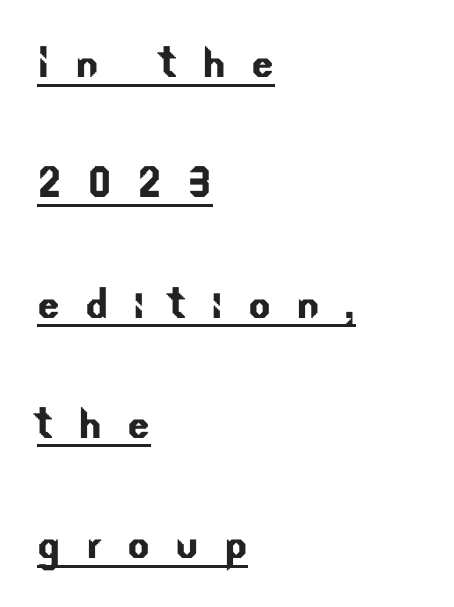
Q: Is the typeface a serif or a sans-serif typeface? A: Sans-serif.
Q: Is the text underlined? A: Yes.
Q: How is the paragraph aligned? A: Left-aligned.
Q: Is the spacing between letters normal or unusually wide? A: Unusually wide.
Q: Is the spacing between lines tight, normal or loose? A: Loose.
Q: Width (condensed, normal, or wide)? A: Normal.
Q: Stroke contrast? A: Low.
Q: x-height? A: Small.
Q: Monospaced? A: No.
